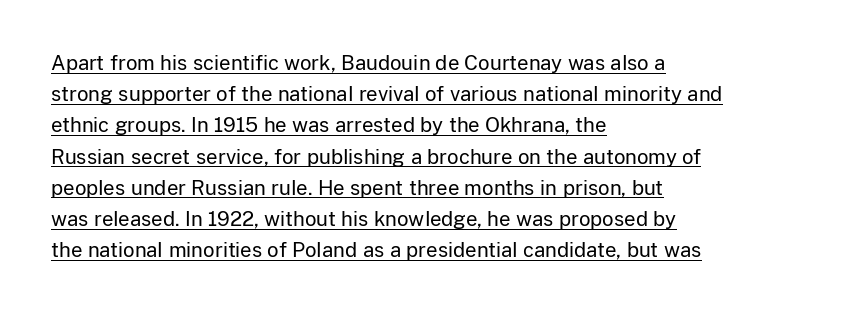
The image shows 20 px text type, upright; set left-aligned, normal line spacing (1.56x), normal letter spacing, underlined.
